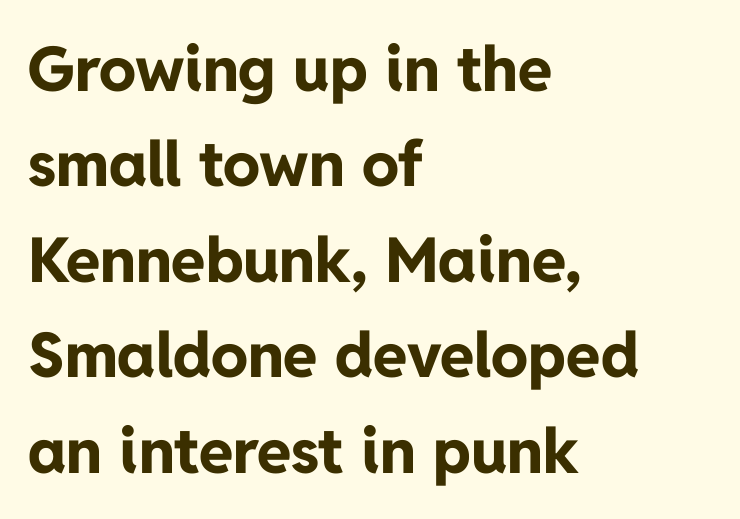
The image shows 62 px bold sans-serif type, upright; set left-aligned, normal line spacing (1.54x), normal letter spacing, not underlined; low stroke contrast and a medium x-height.
